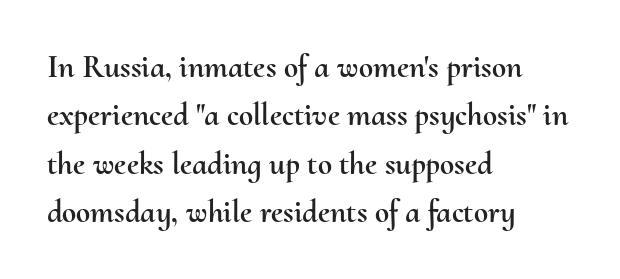
{"italic": "no", "width": "normal", "stroke_contrast": "medium", "x_height": "small", "monospaced": "no", "underline": "no", "align": "left", "line_spacing": "normal", "line_spacing_ratio": 1.51, "letter_spacing": "normal", "letter_spacing_em": 0.0, "glyph_px": 32}
